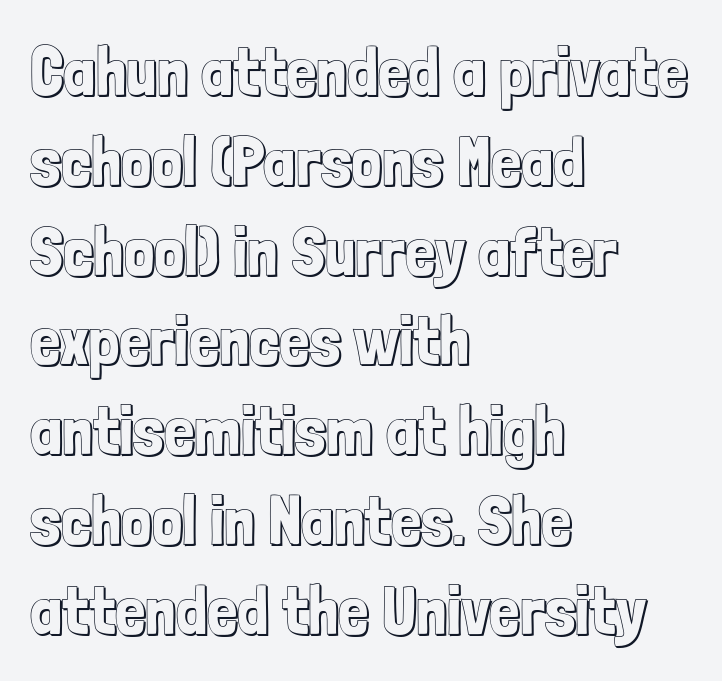
{"italic": "no", "width": "condensed", "x_height": "medium", "monospaced": "no", "underline": "no", "align": "left", "line_spacing": "normal", "line_spacing_ratio": 1.32, "letter_spacing": "normal", "letter_spacing_em": 0.0, "glyph_px": 68}
